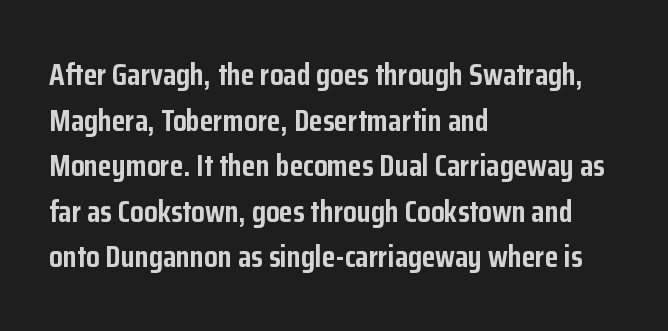
The image shows 31 px semibold, condensed sans-serif type, upright; set left-aligned, normal line spacing (1.47x), normal letter spacing, not underlined; low stroke contrast and a medium x-height.
